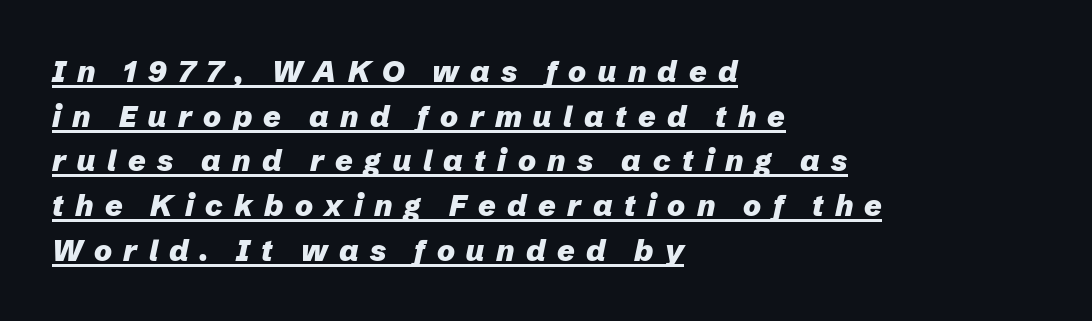
Spacing between characters has been opened up far beyond the box default. The rendering uses a bold face; every stroke is thick and dark. The face used here appears with an underline applied. Do the characters align in a grid? No, the font is proportional. Slant detected: the letters are inclined. Leftover space on each line is placed entirely after the last word.
